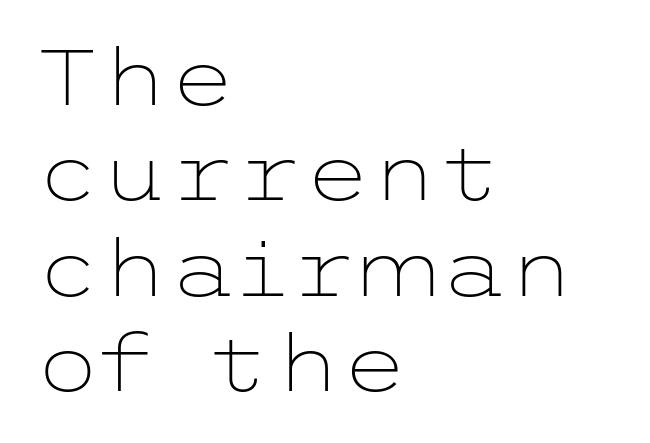
The image shows 77 px light, wide sans-serif type, upright; set left-aligned, line spacing 1.24x, normal letter spacing, not underlined; low stroke contrast and a medium x-height.
